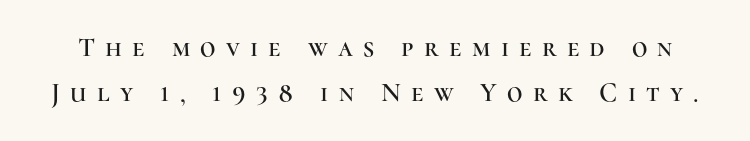
Q: Is the text italic (slanted)? A: No, it is upright.
Q: Is the text underlined? A: No.
Q: Is the spacing between letters normal or unusually wide? A: Unusually wide.
Q: Is the spacing between lines tight, normal or loose? A: Normal.
